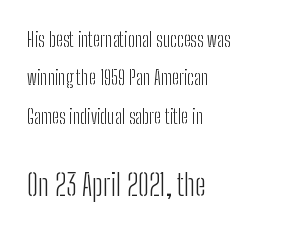
{"serif": "no", "italic": "no", "bold": "no", "weight": "light", "width": "condensed", "stroke_contrast": "low", "x_height": "medium", "monospaced": "no", "underline": "no", "align": "left", "line_spacing": "loose", "line_spacing_ratio": 1.92, "letter_spacing": "normal", "letter_spacing_em": 0.0, "larger_block": "second", "size_ratio": 1.5, "glyph_px": 30}
